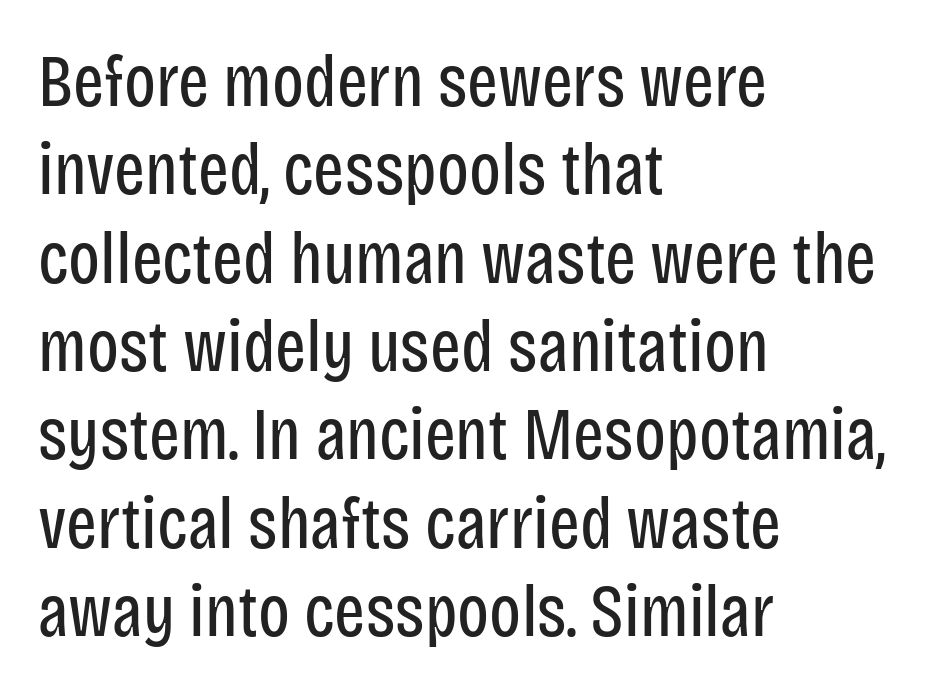
These glyphs show unthickened strokes, regular width or finer. This is roman type, the default non-slanted kind. What kind of face is this? One without serifs — a sans. Spacing verdict: proportional, widths tailored to each character. These lines stack with their left ends in a neat column. Lines of text with bare space underneath.
